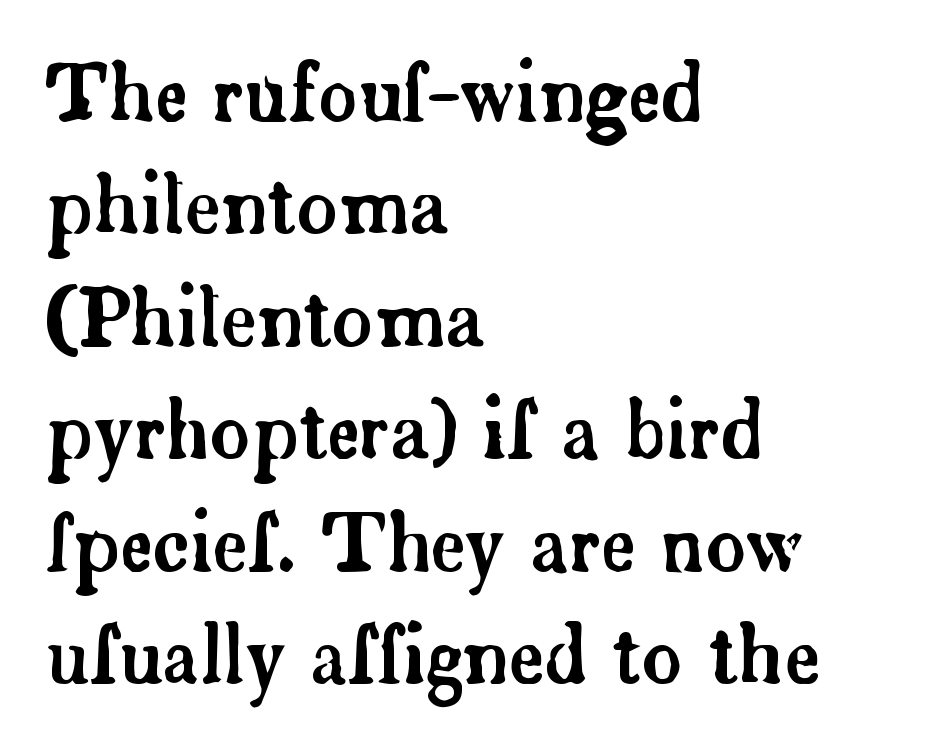
The area under the type is left untouched. Whoever set this chose a conventional vertical rhythm. The face used here is proportionally spaced, like ordinary book or web type. The tracking reads as untouched default to a designer's eye. Is there any slant? The stems are plumb.
